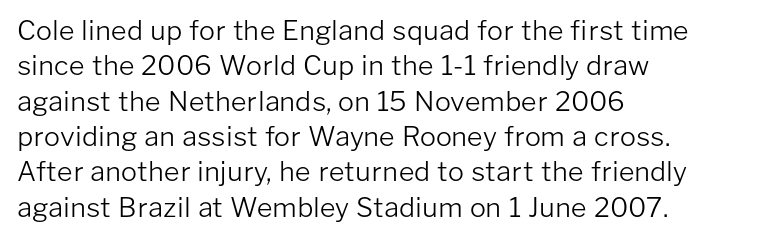
Line beginnings align vertically; line endings do not. The typography opts for an upright posture over an oblique one. Baseline-to-baseline distance is the conventional proportion of letter height. The characters are drawn with everyday or finer stroke widths. Here the glyphs are tracked normally, forming tight word shapes.
